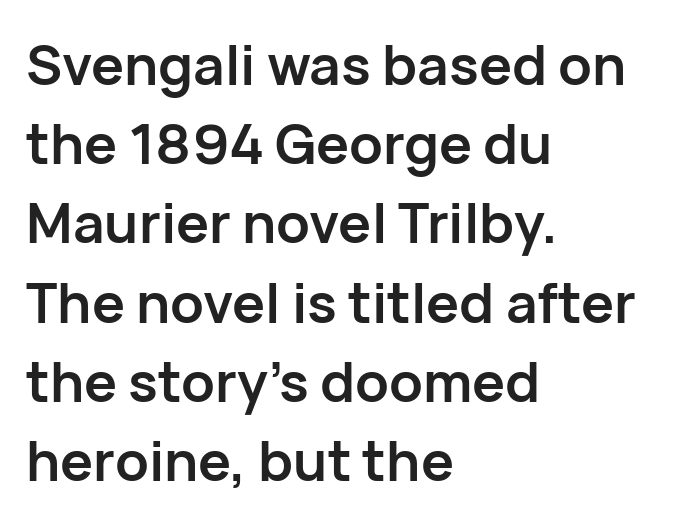
Q: Is the text bold? A: Yes.
Q: Is the text italic (slanted)? A: No, it is upright.
Q: Is the typeface a serif or a sans-serif typeface? A: Sans-serif.
Q: Is the text underlined? A: No.
Q: How is the paragraph aligned? A: Left-aligned.
Q: Is the spacing between letters normal or unusually wide? A: Normal.
Q: Is the spacing between lines tight, normal or loose? A: Normal.
Q: Width (condensed, normal, or wide)? A: Normal.
Q: Stroke contrast? A: Low.
Q: x-height? A: Medium.
Q: Monospaced? A: No.
